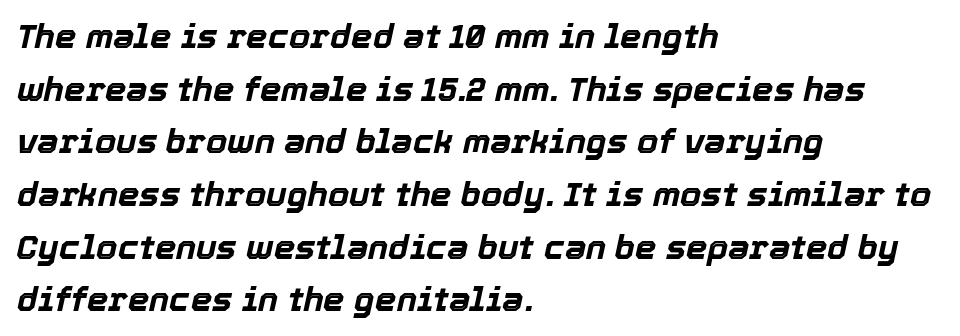
How are the letters spaced? Ordinarily, with no added tracking. Does the copy run flush right? No — it runs flush left. Caption: bold face, heavy strokes. Character widths vary here, with narrow letters taking less room than wide ones. Glance below the letters and you will spot only blank space. Slanted lettering throughout.
